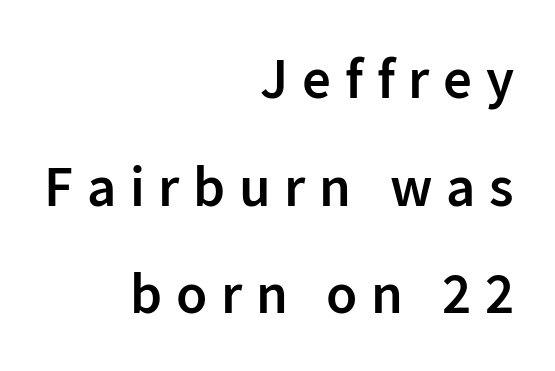
{"serif": "no", "italic": "no", "bold": "semi", "weight": "semibold", "width": "normal", "stroke_contrast": "low", "x_height": "medium", "monospaced": "no", "underline": "no", "align": "right", "line_spacing_ratio": 1.89, "letter_spacing": "wide", "letter_spacing_em": 0.24, "glyph_px": 57}
